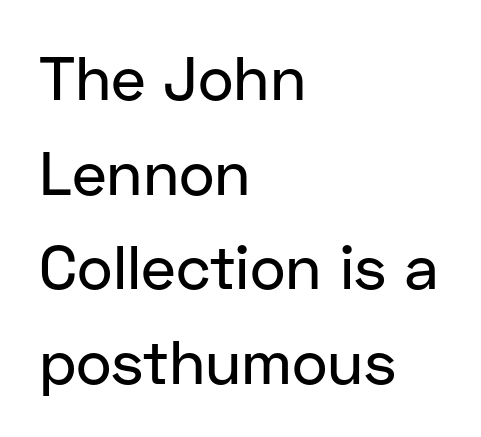
Q: Is the text italic (slanted)? A: No, it is upright.
Q: Is the typeface a serif or a sans-serif typeface? A: Sans-serif.
Q: Is the text underlined? A: No.
Q: How is the paragraph aligned? A: Left-aligned.
Q: Is the spacing between letters normal or unusually wide? A: Normal.
Q: Is the spacing between lines tight, normal or loose? A: Normal.
Q: Width (condensed, normal, or wide)? A: Normal.
Q: Stroke contrast? A: Low.
Q: x-height? A: Medium.
Q: Monospaced? A: No.
